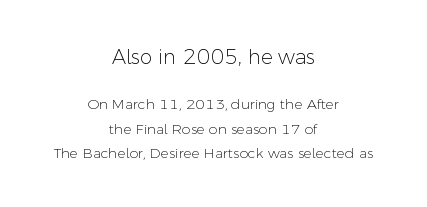
Q: Is the text bold? A: No.
Q: Is the text italic (slanted)? A: No, it is upright.
Q: Is the text underlined? A: No.
Q: How is the paragraph aligned? A: Centered.
Q: Is the spacing between letters normal or unusually wide? A: Normal.
Q: Which block of text is set in a larger size, the first (top) or the second (bottom)? A: The first (top) one.
